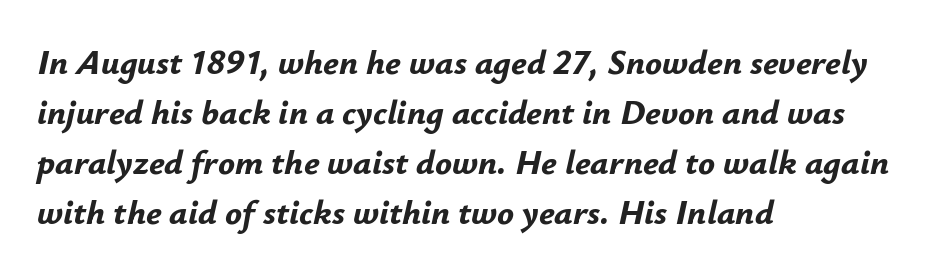
A student would call this left alignment; a typographer would say flush left, rag right. The foot of each line stays bare and open. You could not count columns in this text — the font is proportionally spaced. One glance says typical: line gaps are just what's usual. Plenty of ink on the page — the face is bold.
